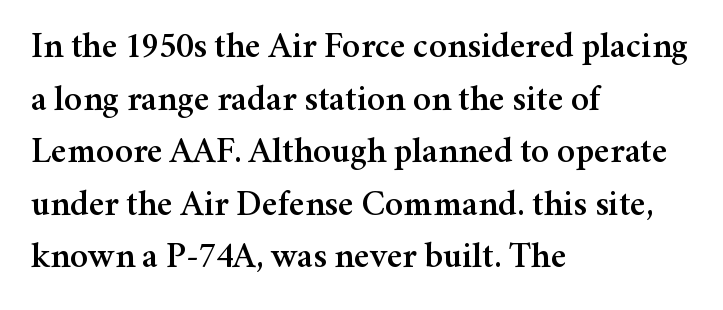
The image shows 36 px serif type, upright; set left-aligned, normal line spacing (1.46x), normal letter spacing, not underlined; medium stroke contrast and a medium x-height.
